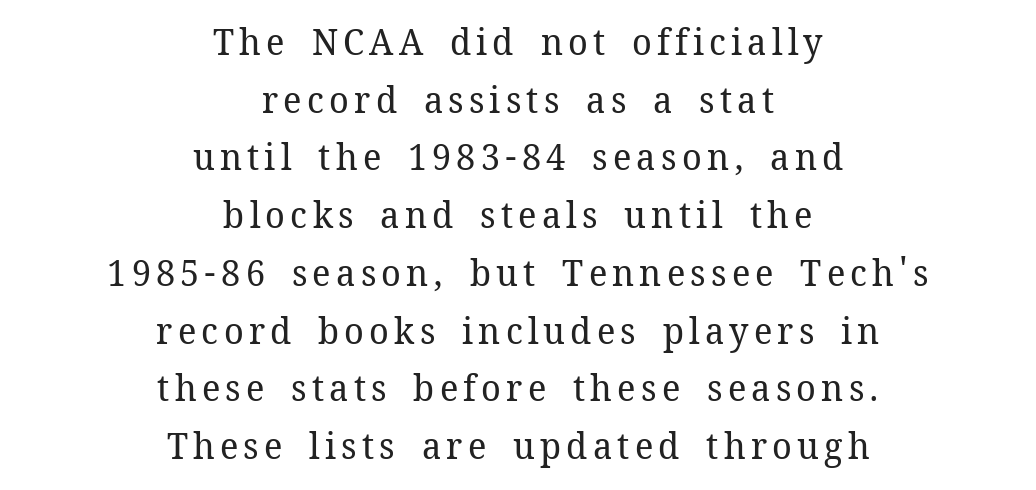
Serif or sans? Serif — the stroke terminals have little feet. This sample has the flowing, uneven cadence of proportional lettering. On a weight scale, this lands at 450 or below. Any mark beneath the type? The region is blank. How would I describe the line gaps? Plain and ordinary.
